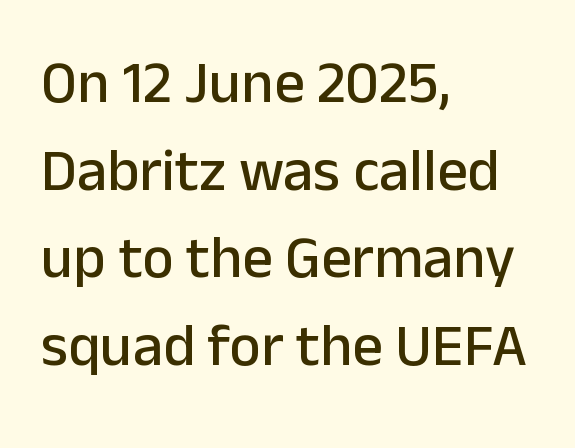
{"serif": "no", "italic": "no", "width": "normal", "stroke_contrast": "low", "x_height": "medium", "monospaced": "no", "underline": "no", "align": "left", "line_spacing": "normal", "line_spacing_ratio": 1.46, "letter_spacing": "normal", "letter_spacing_em": 0.0, "glyph_px": 60}
